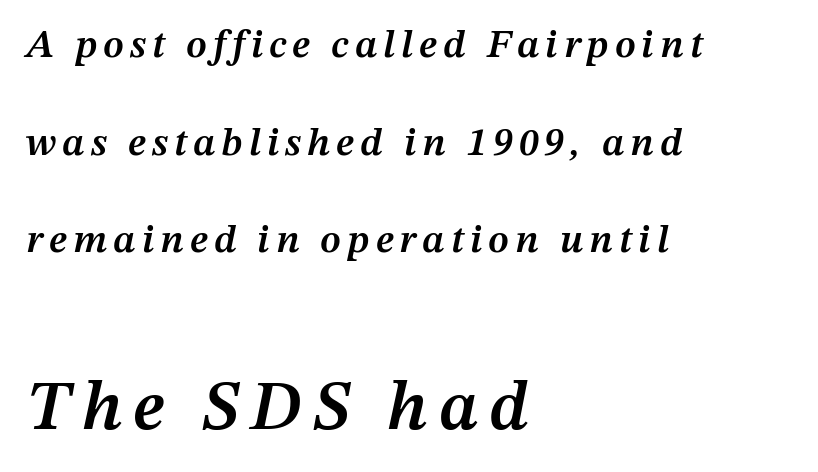
The foot of each line stays bare and open. The vertical gap from one line to the next is large. Italic? Definitely — the glyphs are oblique. Bigger letters appear in the bottom chunk; the top chunk is reduced.
